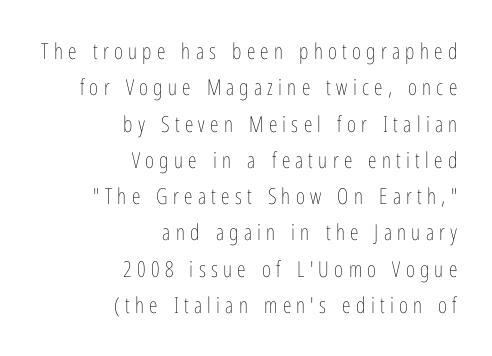
The text block is weighted toward the right margin, trailing off unevenly leftward. Regarding leading, the lines here are spaced in the standard way. Honestly, the letter spacing is so wide it's the main thing you notice. Each row of text sits above clean, open space.
